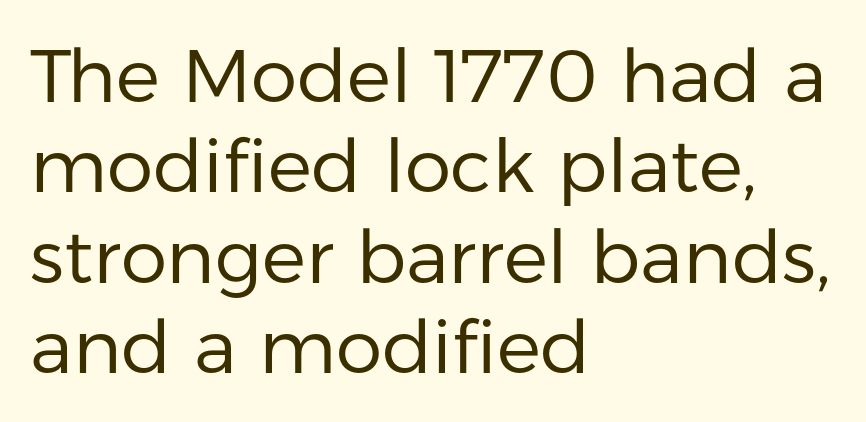
Q: Is the text bold? A: No.
Q: Is the text italic (slanted)? A: No, it is upright.
Q: Is the typeface a serif or a sans-serif typeface? A: Sans-serif.
Q: Is the text underlined? A: No.
Q: How is the paragraph aligned? A: Left-aligned.
Q: Is the spacing between letters normal or unusually wide? A: Normal.
Q: Width (condensed, normal, or wide)? A: Normal.
Q: Stroke contrast? A: Low.
Q: x-height? A: Medium.
Q: Monospaced? A: No.
